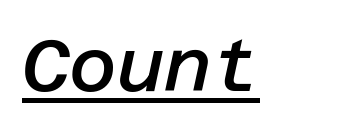
The image shows 73 px semibold type, italic (leaning right); set normal letter spacing, underlined; low stroke contrast and a large x-height.
